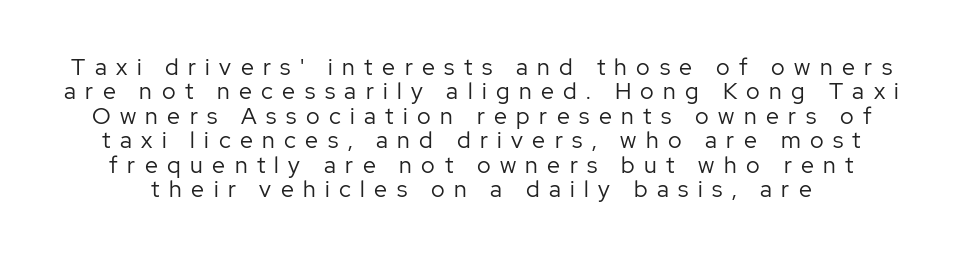
{"italic": "no", "bold": "no", "underline": "no", "line_spacing": "tight", "line_spacing_ratio": 1.06, "letter_spacing": "wide", "letter_spacing_em": 0.41, "glyph_px": 23}
